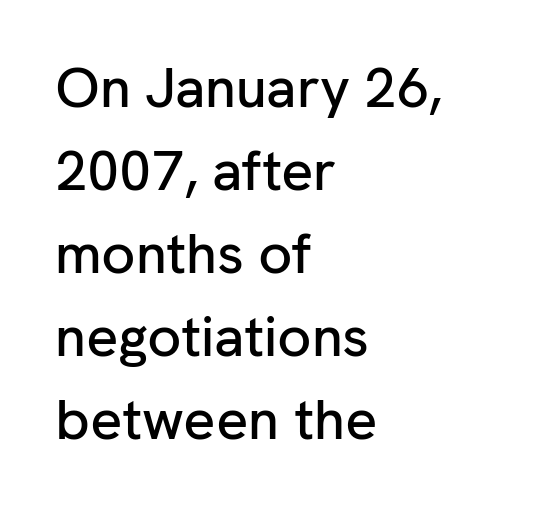
The image shows 56 px sans-serif type, upright; set left-aligned, normal line spacing (1.48x), normal letter spacing, not underlined; low stroke contrast and a medium x-height.
